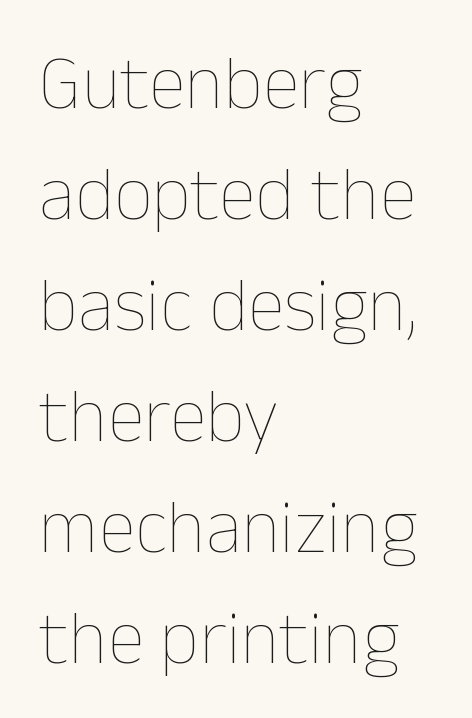
{"italic": "no", "bold": "no", "weight": "thin", "width": "normal", "stroke_contrast": "low", "x_height": "medium", "monospaced": "no", "underline": "no", "align": "left", "line_spacing": "normal", "line_spacing_ratio": 1.46, "letter_spacing": "normal", "letter_spacing_em": 0.0, "glyph_px": 76}
